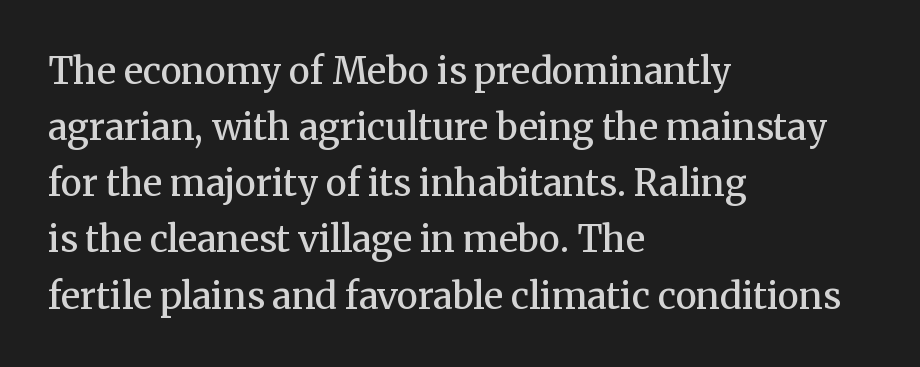
Q: Is the text bold? A: Semi-bold.
Q: Is the text italic (slanted)? A: No, it is upright.
Q: Is the typeface a serif or a sans-serif typeface? A: Serif.
Q: Is the text underlined? A: No.
Q: How is the paragraph aligned? A: Left-aligned.
Q: Is the spacing between letters normal or unusually wide? A: Normal.
Q: Is the spacing between lines tight, normal or loose? A: Normal.
Q: Width (condensed, normal, or wide)? A: Normal.
Q: Stroke contrast? A: Medium.
Q: x-height? A: Medium.
Q: Monospaced? A: No.
